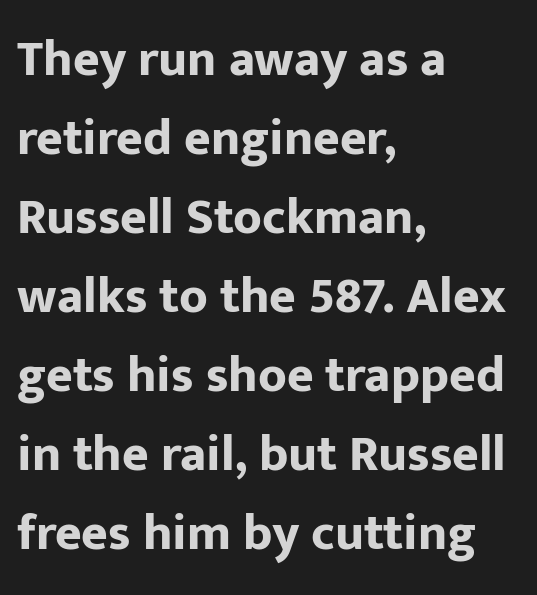
{"serif": "no", "italic": "no", "bold": "yes", "weight": "bold", "width": "normal", "stroke_contrast": "low", "x_height": "medium", "monospaced": "no", "underline": "no", "align": "left", "line_spacing": "normal", "line_spacing_ratio": 1.55, "letter_spacing": "normal", "letter_spacing_em": 0.0, "glyph_px": 51}
